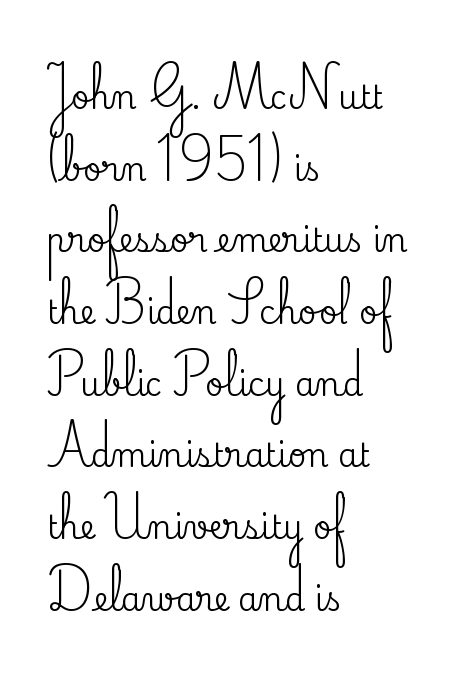
{"serif": "yes", "italic": "no", "width": "normal", "stroke_contrast": "medium", "x_height": "small", "monospaced": "no", "underline": "no", "align": "left", "line_spacing": "loose", "line_spacing_ratio": 2.24, "letter_spacing": "normal", "letter_spacing_em": 0.0, "glyph_px": 32}
